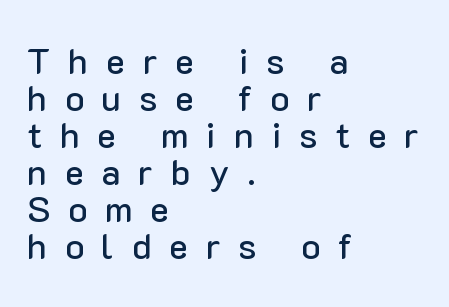
The image shows 36 px sans-serif type, upright; set left-aligned, tight line spacing (1.03x), unusually wide letter spacing (+0.49 em), not underlined; low stroke contrast and a medium x-height.
